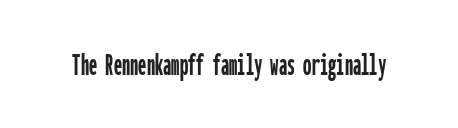
The face used here is monospaced, like something from a code editor. The passage shown has conventional tracking throughout. Type without underlining. The lettering holds an erect, upright posture throughout.
